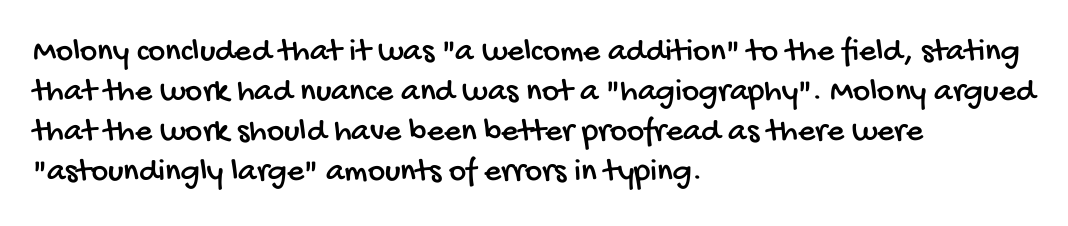
{"serif": "no", "width": "condensed", "stroke_contrast": "low", "x_height": "large", "monospaced": "no", "underline": "no", "align": "left", "line_spacing_ratio": 1.21, "letter_spacing": "normal", "letter_spacing_em": 0.0, "glyph_px": 33}
